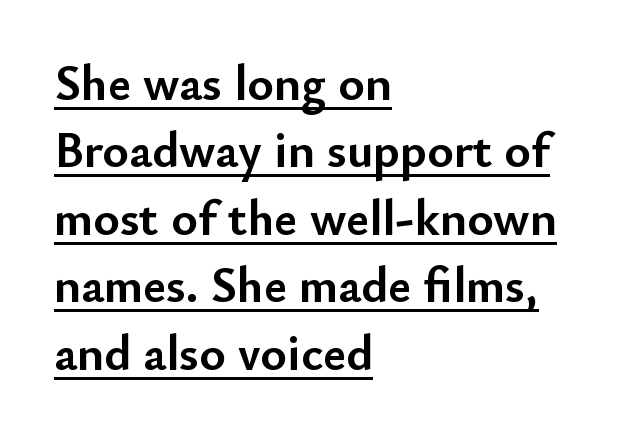
Q: Is the text bold? A: Yes.
Q: Is the text italic (slanted)? A: No, it is upright.
Q: Is the typeface a serif or a sans-serif typeface? A: Sans-serif.
Q: Is the text underlined? A: Yes.
Q: How is the paragraph aligned? A: Left-aligned.
Q: Is the spacing between letters normal or unusually wide? A: Normal.
Q: Is the spacing between lines tight, normal or loose? A: Normal.
Q: Width (condensed, normal, or wide)? A: Normal.
Q: Stroke contrast? A: Low.
Q: x-height? A: Small.
Q: Monospaced? A: No.
